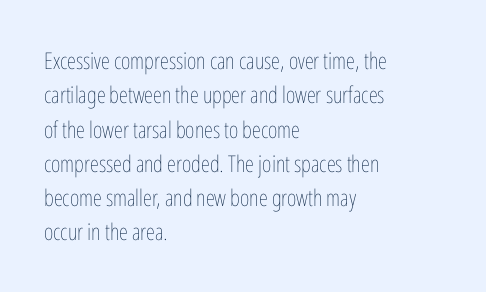
The image shows 23 px text type, upright; set left-aligned, normal line spacing (1.49x), normal letter spacing, not underlined.
